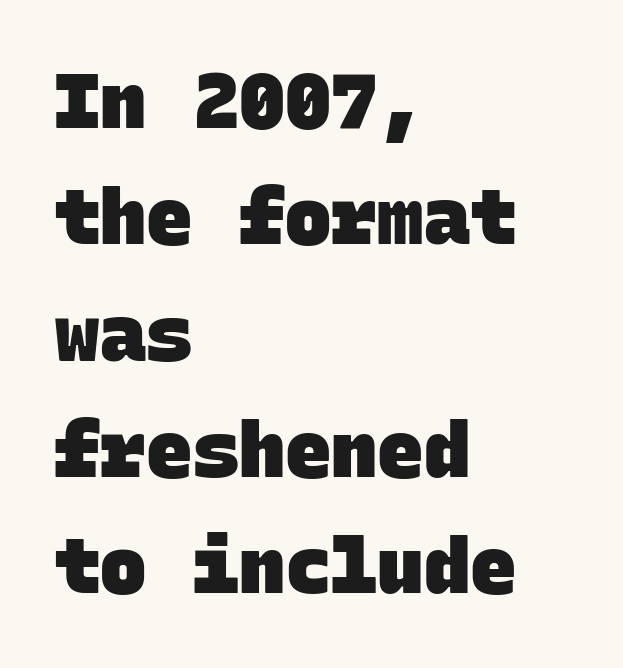
Just letters on the line, the space beneath them empty. Alignment: flush left. The type is set solid horizontally, with unmodified tracking. Serifs: no, the terminals of the letterforms are clean.
